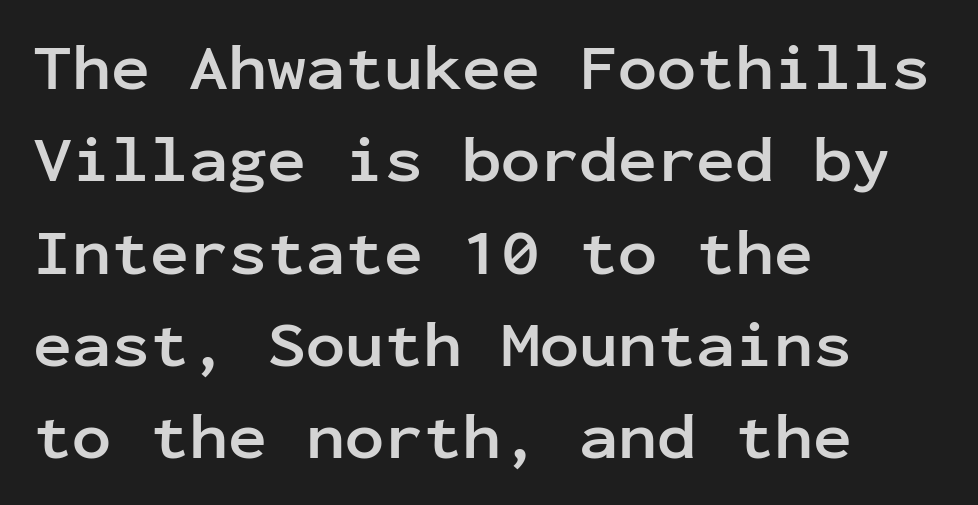
Q: Is the text bold? A: Yes.
Q: Is the text italic (slanted)? A: No, it is upright.
Q: Is the typeface a serif or a sans-serif typeface? A: Sans-serif.
Q: Is the text underlined? A: No.
Q: How is the paragraph aligned? A: Left-aligned.
Q: Is the spacing between letters normal or unusually wide? A: Normal.
Q: Is the spacing between lines tight, normal or loose? A: Normal.
Q: Width (condensed, normal, or wide)? A: Normal.
Q: Stroke contrast? A: Low.
Q: x-height? A: Medium.
Q: Monospaced? A: Yes.
